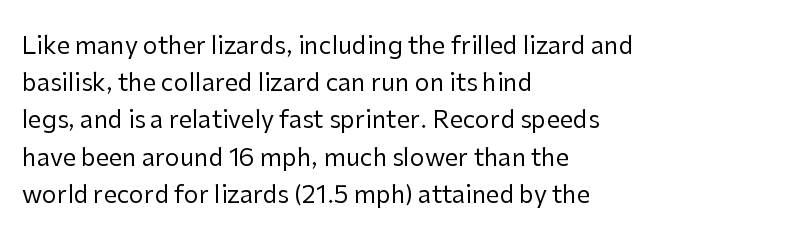
The image shows 24 px text type, upright; set left-aligned, normal line spacing (1.55x), normal letter spacing, not underlined.
